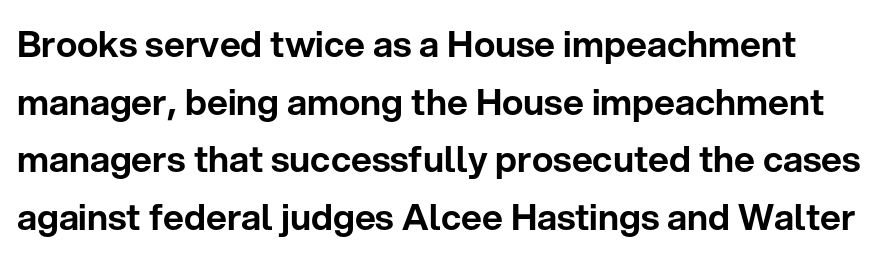
{"serif": "no", "italic": "no", "width": "normal", "stroke_contrast": "low", "x_height": "medium", "monospaced": "no", "underline": "no", "line_spacing": "normal", "line_spacing_ratio": 1.6, "letter_spacing": "normal", "letter_spacing_em": 0.0, "glyph_px": 36}
